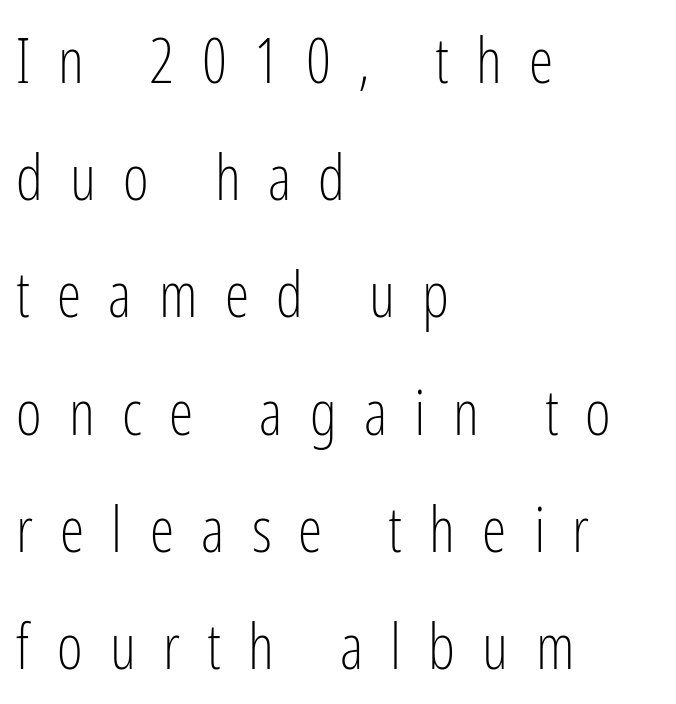
The image shows 62 px light, condensed sans-serif type, upright; set left-aligned, line spacing 1.89x, unusually wide letter spacing (+0.44 em), not underlined; low stroke contrast and a medium x-height.
